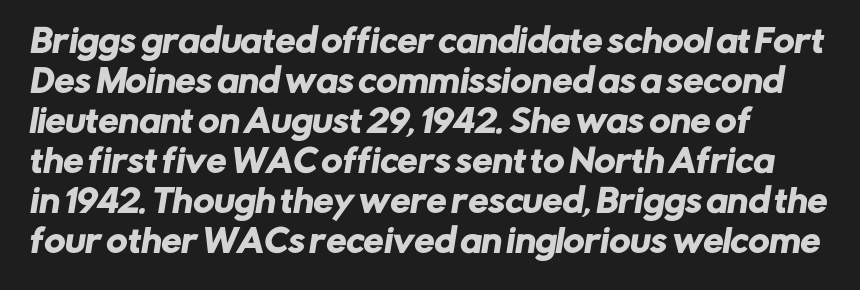
Varying glyph widths throughout — classic text-font behaviour. This rendering features lettering with no underline. The font family rendered here belongs to the sans-serif group. Tracking value appears to be zero — textbook default spacing. Regarding leading, the lines here are spaced in the standard way. Each line starts at the same left margin while the right side varies.
